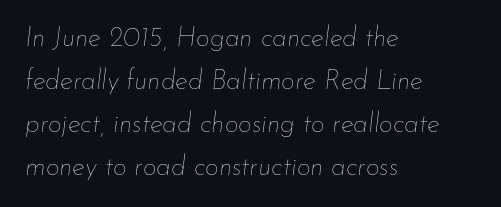
Reading down the block, your eye returns to a fixed left position each line. Is this a heavy cut? Hardly; it is regular or lighter. Descenders hang freely into open space. What's the leading like? Ordinary, nothing unusual. In terms of posture, this sample is oblique.
